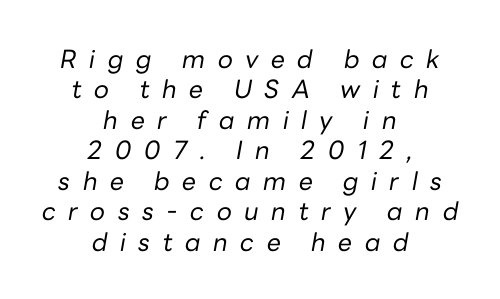
{"italic": "yes", "lean": "right", "slant_degrees": 10, "bold": "no", "underline": "no", "align": "center", "line_spacing_ratio": 1.22, "letter_spacing": "wide", "letter_spacing_em": 0.5, "glyph_px": 25}
